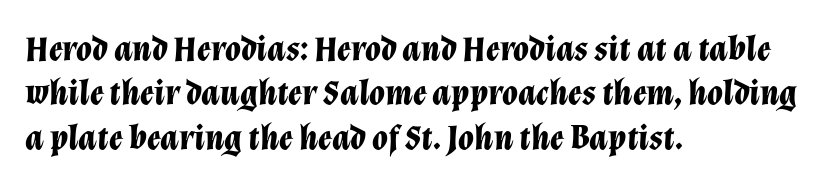
The image shows 36 px bold type, italic (leaning right); set left-aligned, line spacing 1.23x, normal letter spacing, not underlined; low stroke contrast and a medium x-height.
